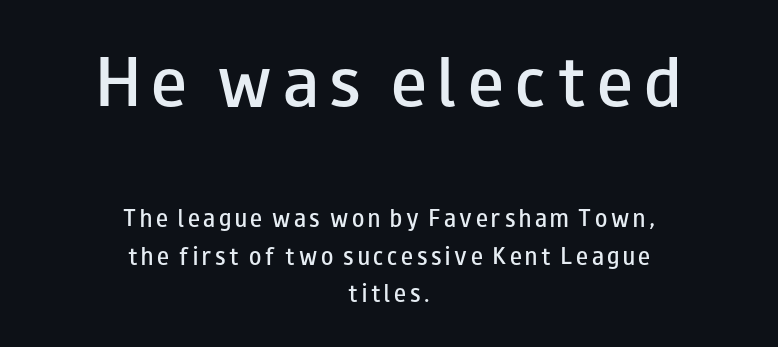
Q: Is the text bold? A: Semi-bold.
Q: Is the text italic (slanted)? A: No, it is upright.
Q: Is the typeface a serif or a sans-serif typeface? A: Sans-serif.
Q: Is the text underlined? A: No.
Q: How is the paragraph aligned? A: Centered.
Q: Which block of text is set in a larger size, the first (top) or the second (bottom)? A: The first (top) one.
Q: Width (condensed, normal, or wide)? A: Wide.
Q: Stroke contrast? A: Low.
Q: x-height? A: Small.
Q: Monospaced? A: No.
